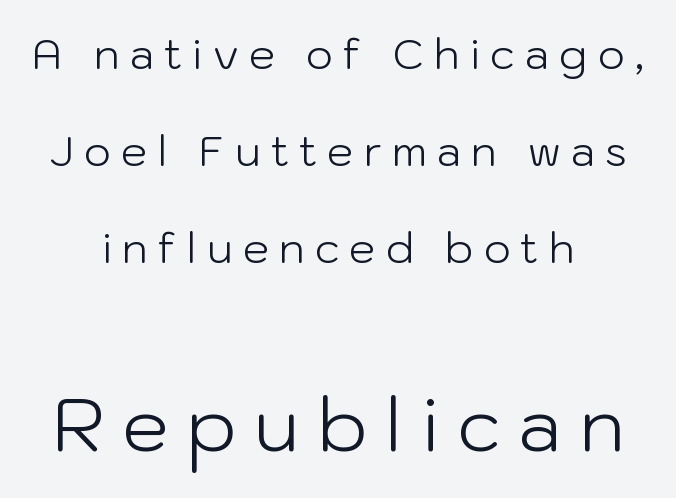
{"serif": "no", "italic": "no", "bold": "no", "weight": "light", "width": "normal", "stroke_contrast": "low", "x_height": "medium", "monospaced": "no", "underline": "no", "align": "center", "line_spacing": "loose", "line_spacing_ratio": 2.31, "letter_spacing": "wide", "letter_spacing_em": 0.24, "larger_block": "second", "size_ratio": 1.76, "glyph_px": 74}
